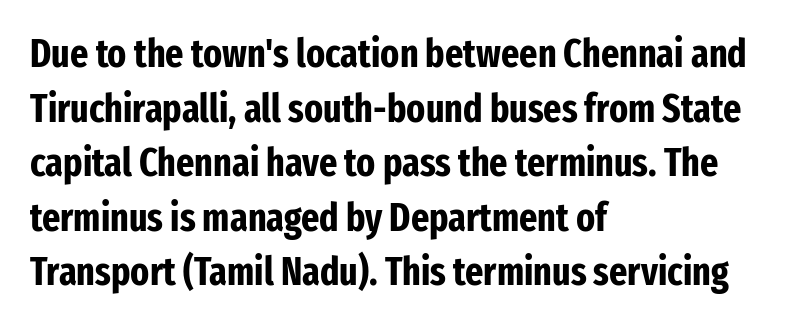
Q: Is the text bold? A: Yes.
Q: Is the text italic (slanted)? A: No, it is upright.
Q: Is the typeface a serif or a sans-serif typeface? A: Sans-serif.
Q: Is the text underlined? A: No.
Q: How is the paragraph aligned? A: Left-aligned.
Q: Is the spacing between letters normal or unusually wide? A: Normal.
Q: Is the spacing between lines tight, normal or loose? A: Normal.
Q: Width (condensed, normal, or wide)? A: Condensed.
Q: Stroke contrast? A: Low.
Q: x-height? A: Medium.
Q: Monospaced? A: No.
